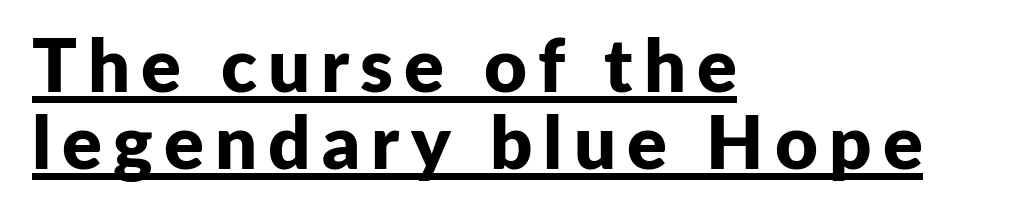
The image shows 74 px bold sans-serif type, upright; set left-aligned, tight line spacing (1.04x), underlined; low stroke contrast and a medium x-height.
